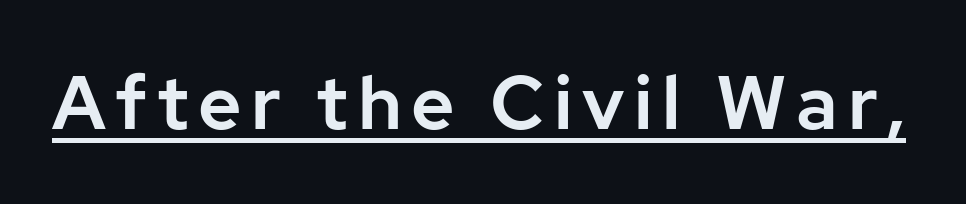
Q: Is the text italic (slanted)? A: No, it is upright.
Q: Is the typeface a serif or a sans-serif typeface? A: Sans-serif.
Q: Is the text underlined? A: Yes.
Q: Width (condensed, normal, or wide)? A: Normal.
Q: Stroke contrast? A: Low.
Q: x-height? A: Medium.
Q: Monospaced? A: No.
